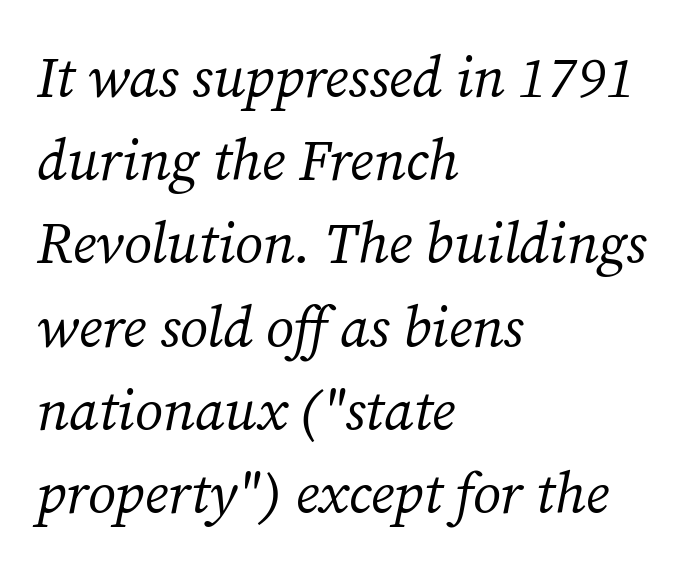
The image shows 57 px regular-weight serif type, italic (leaning right); set left-aligned, normal line spacing (1.46x), normal letter spacing, not underlined; medium stroke contrast and a medium x-height.
